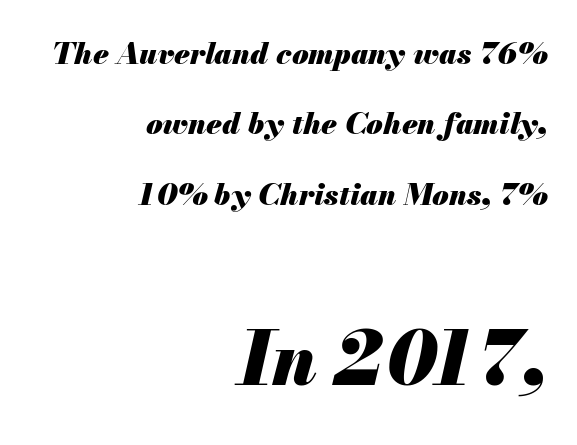
The image shows 74 px heavy type, italic (leaning right); set right-aligned, loose line spacing (2.35x), normal letter spacing, not underlined; the second (bottom) block is 2.47x larger; medium stroke contrast and a small x-height.
